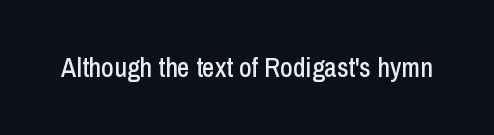
The image shows 27 px text type, upright; set normal letter spacing, not underlined.
